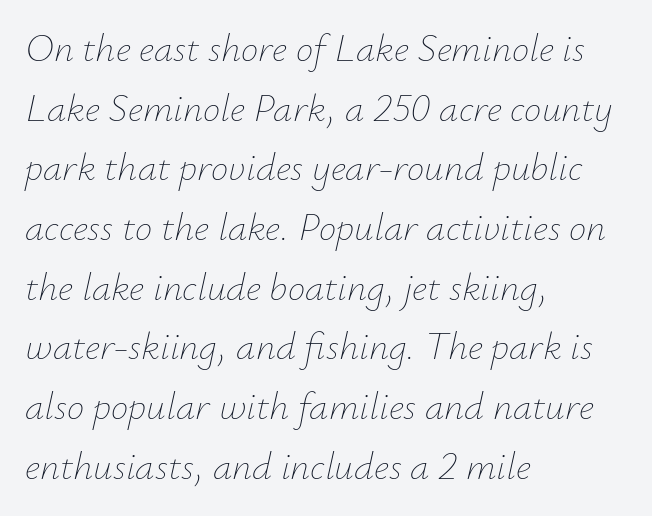
The image shows 39 px thin type, italic (leaning right); set left-aligned, normal line spacing (1.53x), normal letter spacing, not underlined; low stroke contrast and a small x-height.
